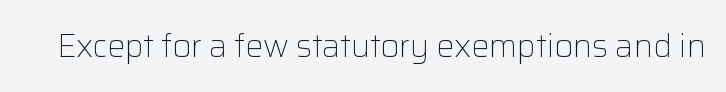
Q: Is the text bold? A: No.
Q: Is the text italic (slanted)? A: No, it is upright.
Q: Is the typeface a serif or a sans-serif typeface? A: Sans-serif.
Q: Is the text underlined? A: No.
Q: Is the spacing between letters normal or unusually wide? A: Normal.
Q: Width (condensed, normal, or wide)? A: Normal.
Q: Stroke contrast? A: Low.
Q: x-height? A: Medium.
Q: Monospaced? A: No.
